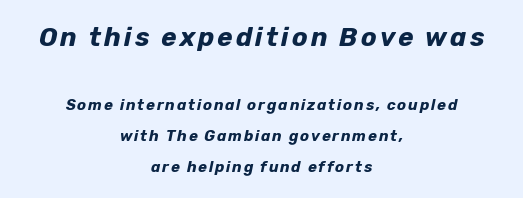
A dark, heavy texture on the line: the type is bold. Visually the block forms a symmetrical silhouette, jagged on both flanks. This sample uses an oblique cut, with every glyph tilted off the vertical. The letters in the upper block stand taller than those in the block below.
